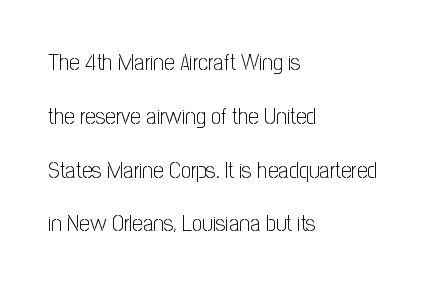
No chunkiness to these letters — they're not bold. The rendering uses a large line-height, opening up the rows. Between one letter and the next there's only the usual sliver of space. Words float on clear page, feet unadorned. A classic flush-left, rag-right setting is used for this passage.
